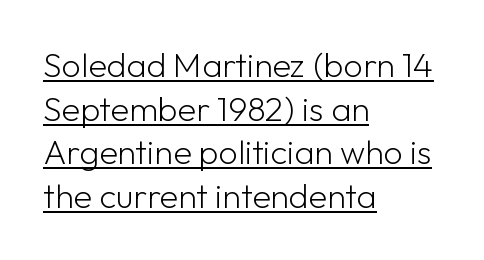
Q: Is the text bold? A: No.
Q: Is the text italic (slanted)? A: No, it is upright.
Q: Is the typeface a serif or a sans-serif typeface? A: Sans-serif.
Q: Is the text underlined? A: Yes.
Q: How is the paragraph aligned? A: Left-aligned.
Q: Is the spacing between letters normal or unusually wide? A: Normal.
Q: Is the spacing between lines tight, normal or loose? A: Normal.
Q: Width (condensed, normal, or wide)? A: Normal.
Q: Stroke contrast? A: Low.
Q: x-height? A: Medium.
Q: Monospaced? A: No.
